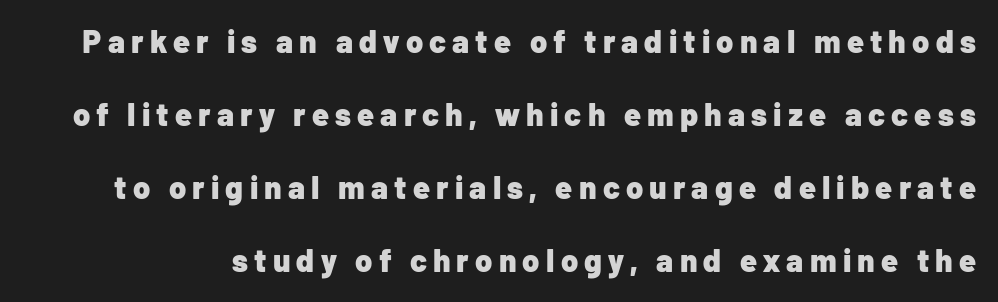
The image shows 31 px heavy sans-serif type, upright; set loose line spacing (2.36x), unusually wide letter spacing (+0.2 em), not underlined; low stroke contrast and a medium x-height.
